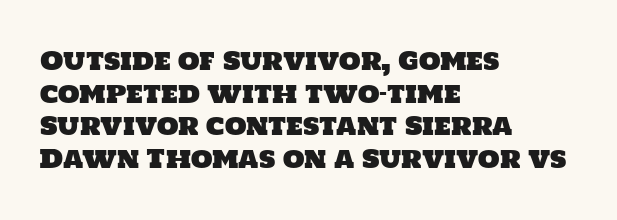
Letters rest on an invisible, unmarked baseline. How would I describe the line gaps? Plain and ordinary. The setting favours the left margin, as ordinary paragraphs usually do. Tracking value appears to be zero — textbook default spacing.
